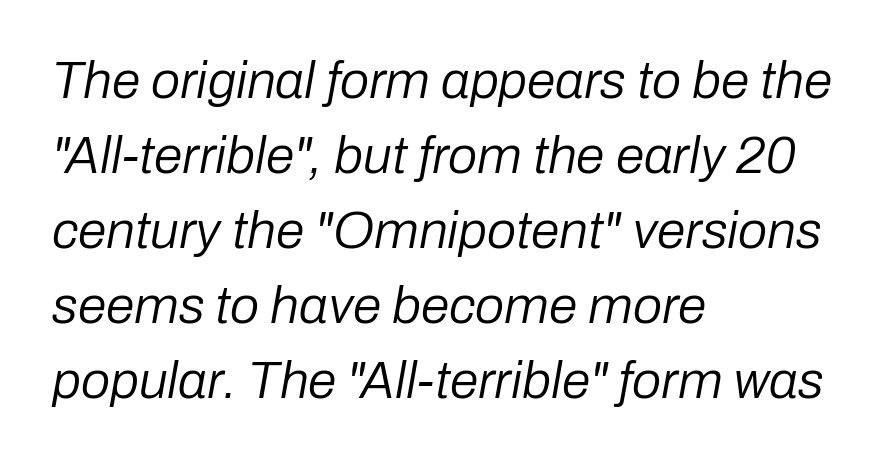
A typesetter would call this zero additional tracking. Layout note: lines flush left. Weight class: somewhere from thin through regular. Check the space under the baseline: it is left empty. The passage shown is typed in a proportional face where columns would drift.
